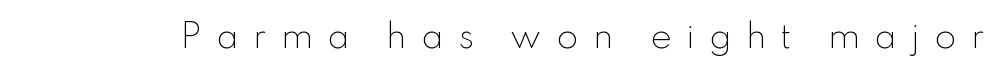
The rendering uses natural spacing where letterforms have individual widths. Just letters on the line, the space beneath them empty. Quick note: not italic, upright. The tracking reads as deliberately expanded to a designer's eye. The cut favours lightness, reaching ordinary text weight at its darkest. Typographically, this falls in the sans-serif category.
